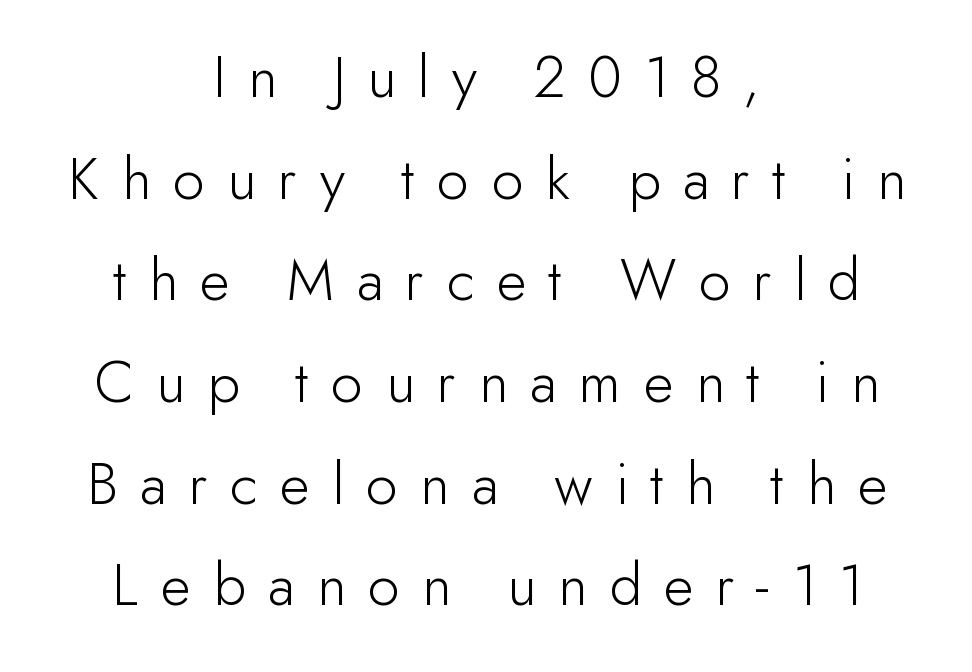
{"serif": "no", "italic": "no", "bold": "no", "weight": "light", "width": "normal", "stroke_contrast": "low", "x_height": "small", "monospaced": "no", "underline": "no", "align": "center", "line_spacing": "normal", "line_spacing_ratio": 1.64, "letter_spacing": "wide", "letter_spacing_em": 0.36, "glyph_px": 62}
